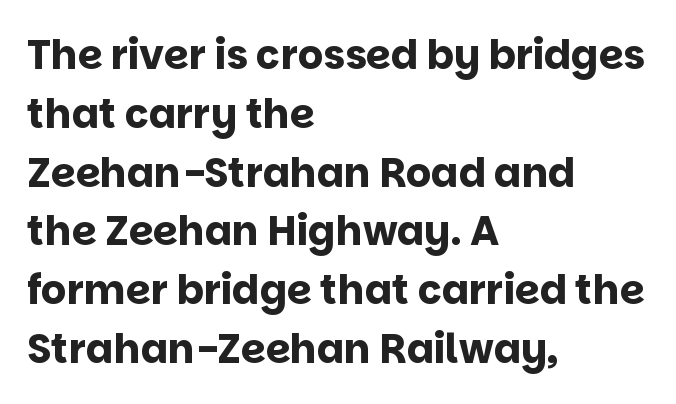
Q: Is the text bold? A: Yes.
Q: Is the text italic (slanted)? A: No, it is upright.
Q: Is the typeface a serif or a sans-serif typeface? A: Sans-serif.
Q: Is the text underlined? A: No.
Q: How is the paragraph aligned? A: Left-aligned.
Q: Is the spacing between letters normal or unusually wide? A: Normal.
Q: Is the spacing between lines tight, normal or loose? A: Normal.
Q: Width (condensed, normal, or wide)? A: Normal.
Q: Stroke contrast? A: Low.
Q: x-height? A: Large.
Q: Monospaced? A: No.
